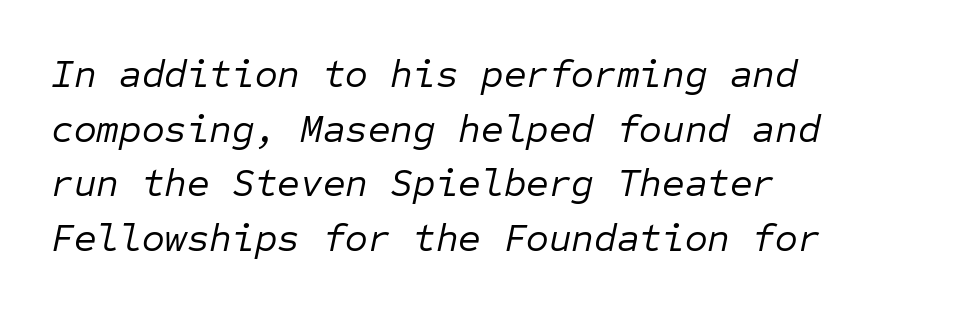
The image shows 39 px regular-weight type, italic (leaning right), monospaced; set left-aligned, normal line spacing (1.4x), normal letter spacing, not underlined; low stroke contrast and a medium x-height.
